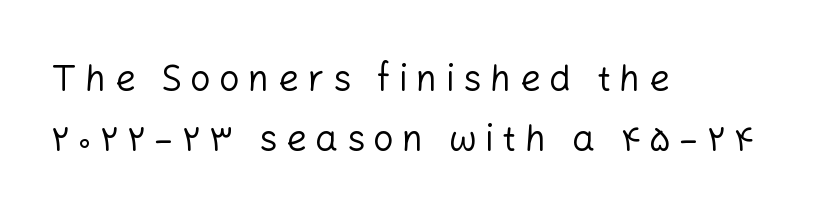
Q: Is the text bold? A: No.
Q: Is the text italic (slanted)? A: No, it is upright.
Q: Is the typeface a serif or a sans-serif typeface? A: Sans-serif.
Q: Is the text underlined? A: No.
Q: How is the paragraph aligned? A: Left-aligned.
Q: Is the spacing between letters normal or unusually wide? A: Unusually wide.
Q: Is the spacing between lines tight, normal or loose? A: Normal.
Q: Width (condensed, normal, or wide)? A: Normal.
Q: Stroke contrast? A: Low.
Q: x-height? A: Medium.
Q: Monospaced? A: No.
